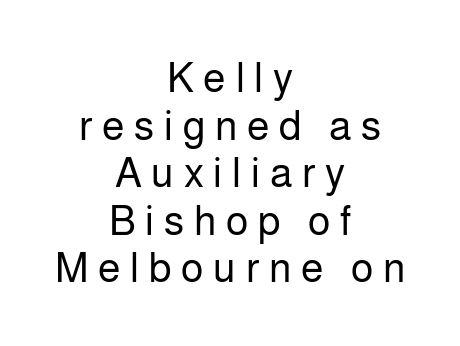
The image shows 41 px regular-weight sans-serif type, upright; set centered, line spacing 1.16x, unusually wide letter spacing (+0.24 em), not underlined; low stroke contrast and a medium x-height.
